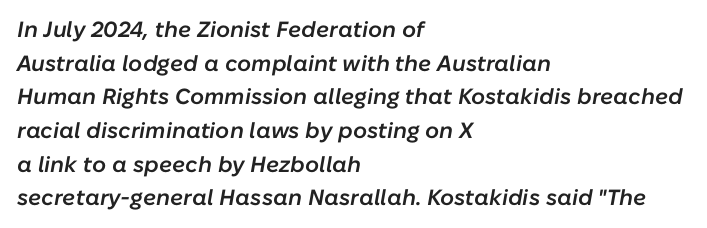
The image shows 22 px text type, italic (leaning right); set left-aligned, normal line spacing (1.53x), normal letter spacing, not underlined.
